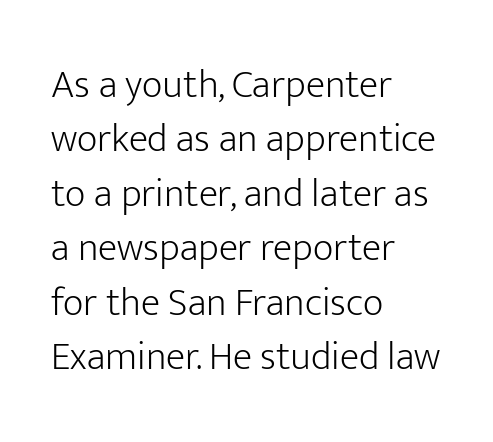
Leftover space on each line is placed entirely after the last word. The lines sit at an ordinary, default distance from one another. Tall strokes in this sample are plumb rather than angled. The glyphs are unaccompanied by any horizontal stroke below them.
